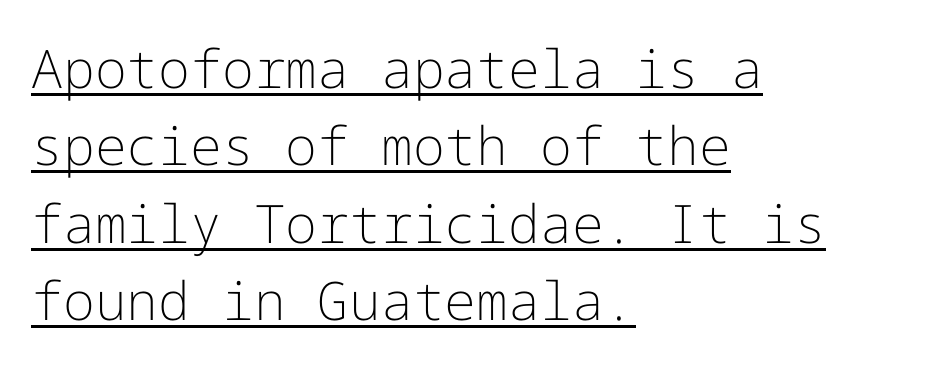
Does the leading feel generous? No, just average. The font sits on the lighter half of the weight spectrum, regular included. This sample uses an upright cut, with every glyph sitting square on the baseline. Nothing sits at the stroke ends, so this counts as sans-serif.
